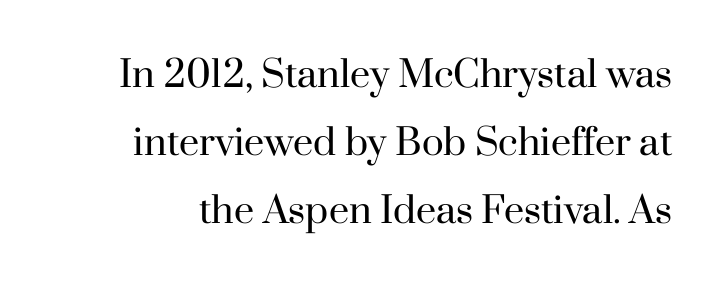
A serif font was chosen for this passage. The letters advance in unequal steps, a hallmark of proportional type. Anything drawn beneath the words? Only blank space. No extra tracking has been applied to these lines. No heavy texture on the line: the type isn't bold.
